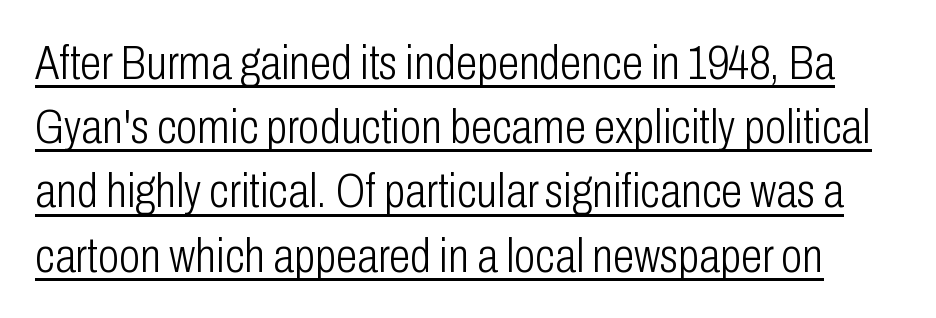
{"serif": "no", "italic": "no", "bold": "no", "weight": "light", "width": "condensed", "stroke_contrast": "low", "x_height": "medium", "monospaced": "no", "underline": "yes", "line_spacing": "normal", "line_spacing_ratio": 1.31, "letter_spacing": "normal", "letter_spacing_em": 0.0, "glyph_px": 49}
